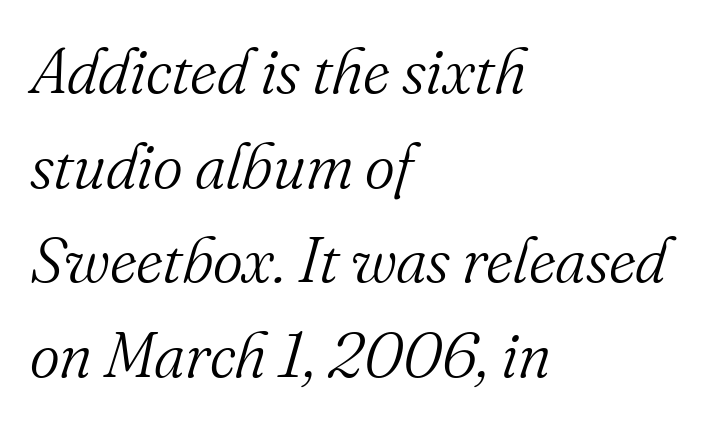
The rows are spaced the way most documents space them. The words here are not underlined. Rendered with sloped, italic letterforms. Does extra space separate the letters? No, they use regular spacing. Is the block centered? No — it sits flush against the left margin. You could not count columns in this text — the font is proportionally spaced.
